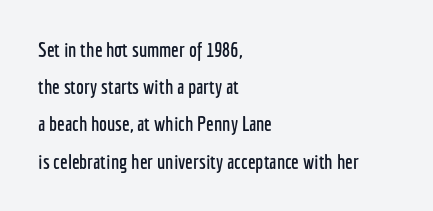
{"italic": "no", "underline": "no", "align": "left", "line_spacing_ratio": 1.86, "letter_spacing": "normal", "letter_spacing_em": 0.0, "glyph_px": 20}
